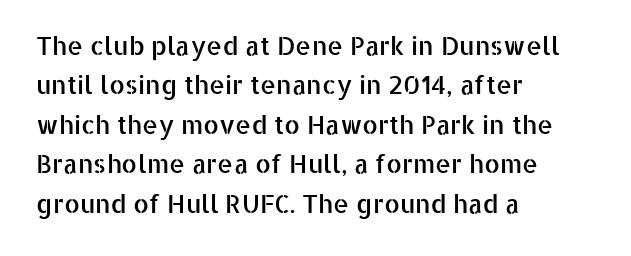
{"italic": "no", "underline": "no", "align": "left", "line_spacing": "normal", "line_spacing_ratio": 1.58, "letter_spacing": "normal", "letter_spacing_em": 0.0, "glyph_px": 25}
